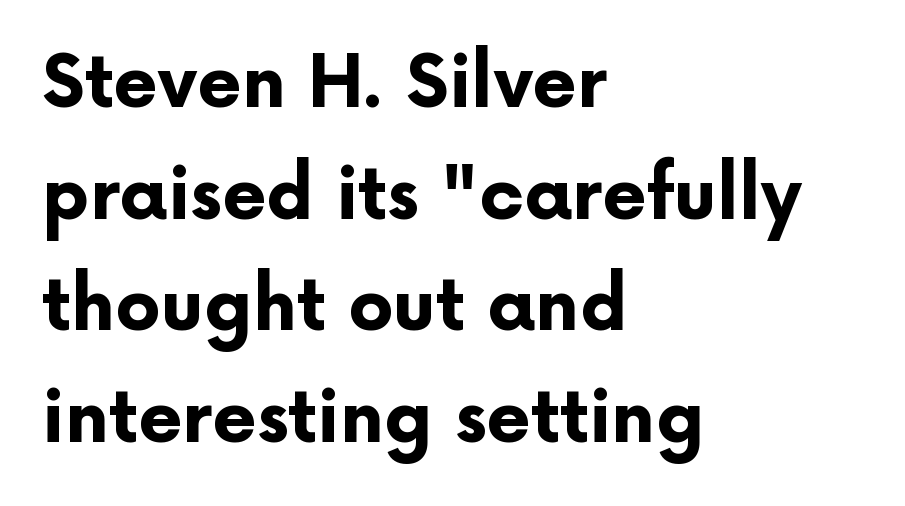
The image shows 72 px bold sans-serif type, upright; set left-aligned, normal line spacing (1.55x), normal letter spacing, not underlined; low stroke contrast and a medium x-height.
